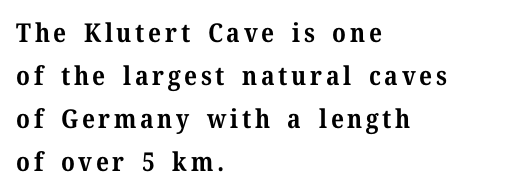
Q: Is the text bold? A: Yes.
Q: Is the text italic (slanted)? A: No, it is upright.
Q: Is the text underlined? A: No.
Q: How is the paragraph aligned? A: Left-aligned.
Q: Is the spacing between lines tight, normal or loose? A: Normal.
